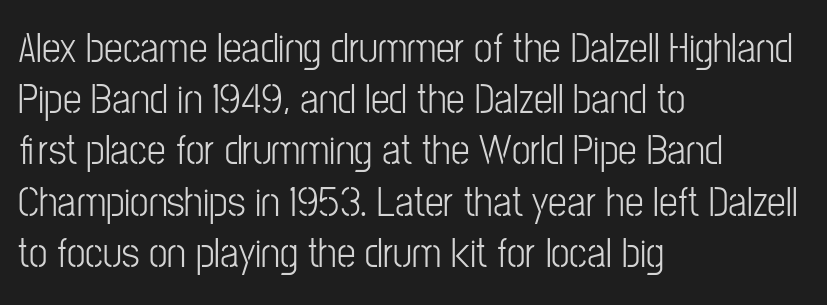
The image shows 42 px light, condensed sans-serif type, upright; set left-aligned, line spacing 1.22x, normal letter spacing, not underlined; low stroke contrast and a medium x-height.
